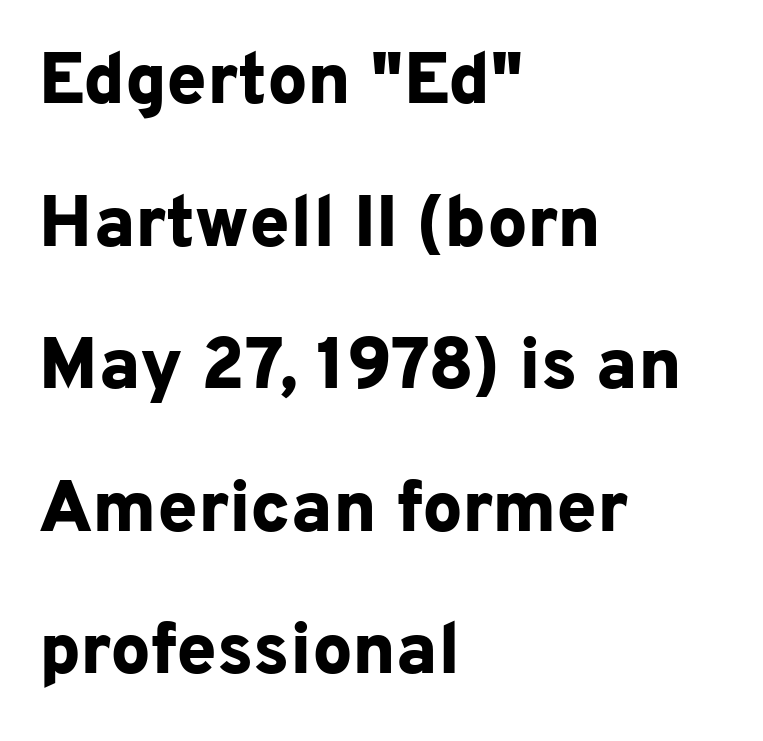
Q: Is the text bold? A: Yes.
Q: Is the text italic (slanted)? A: No, it is upright.
Q: Is the typeface a serif or a sans-serif typeface? A: Sans-serif.
Q: Is the text underlined? A: No.
Q: How is the paragraph aligned? A: Left-aligned.
Q: Is the spacing between letters normal or unusually wide? A: Normal.
Q: Is the spacing between lines tight, normal or loose? A: Loose.
Q: Width (condensed, normal, or wide)? A: Normal.
Q: Stroke contrast? A: Low.
Q: x-height? A: Medium.
Q: Monospaced? A: No.
